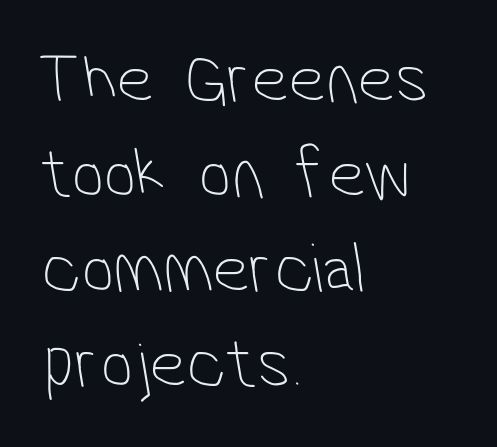
{"serif": "no", "bold": "no", "weight": "thin", "width": "condensed", "stroke_contrast": "low", "x_height": "medium", "monospaced": "no", "underline": "no", "align": "left", "line_spacing": "normal", "line_spacing_ratio": 1.32, "letter_spacing": "normal", "letter_spacing_em": 0.0, "glyph_px": 72}
